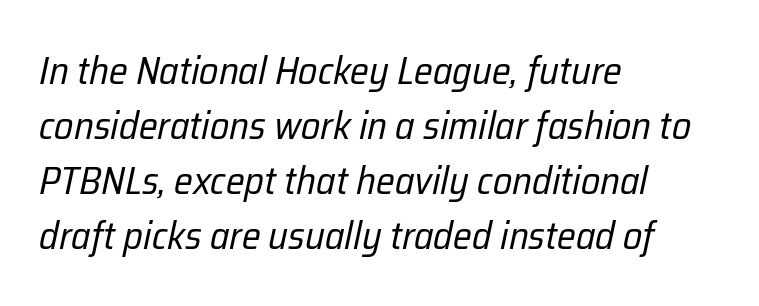
A typesetter would call this proportional, since set widths differ per character. The rendering anchors every line to the left-hand side. Leading: standard. The typeface has the unassuming heft of standard copy or less.
